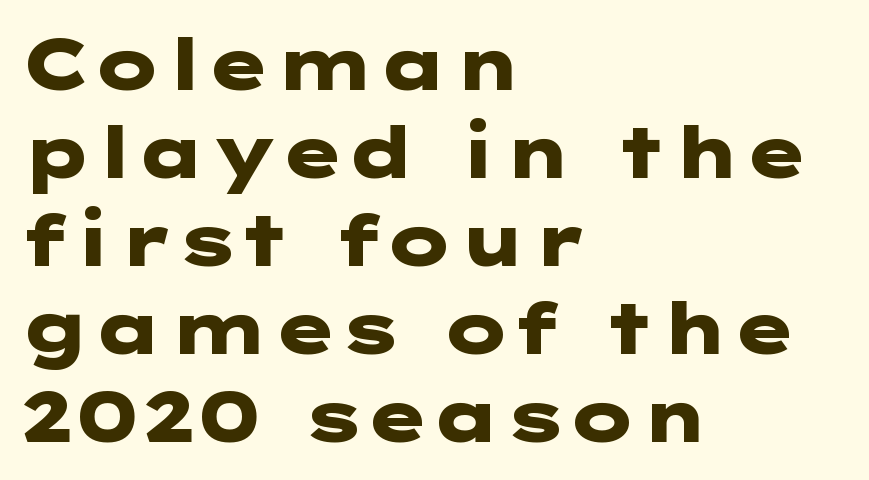
No extra tracking has been applied to these lines. Just letters on the line, the space beneath them empty. Nope, no serifs anywhere on these letters. Unlike italic type, these characters show no tilt at all. This is heavy type, rendered in bold.
